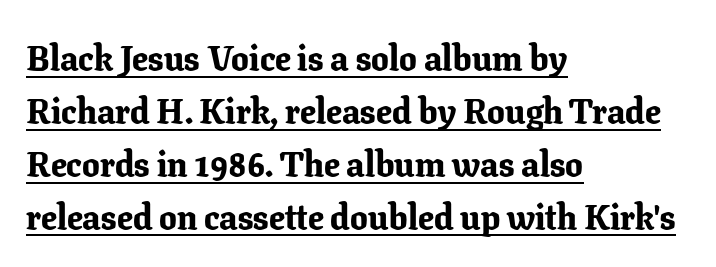
Q: Is the text bold? A: Yes.
Q: Is the text italic (slanted)? A: No, it is upright.
Q: Is the typeface a serif or a sans-serif typeface? A: Serif.
Q: Is the text underlined? A: Yes.
Q: How is the paragraph aligned? A: Left-aligned.
Q: Is the spacing between letters normal or unusually wide? A: Normal.
Q: Is the spacing between lines tight, normal or loose? A: Normal.
Q: Width (condensed, normal, or wide)? A: Normal.
Q: Stroke contrast? A: Low.
Q: x-height? A: Medium.
Q: Monospaced? A: No.
